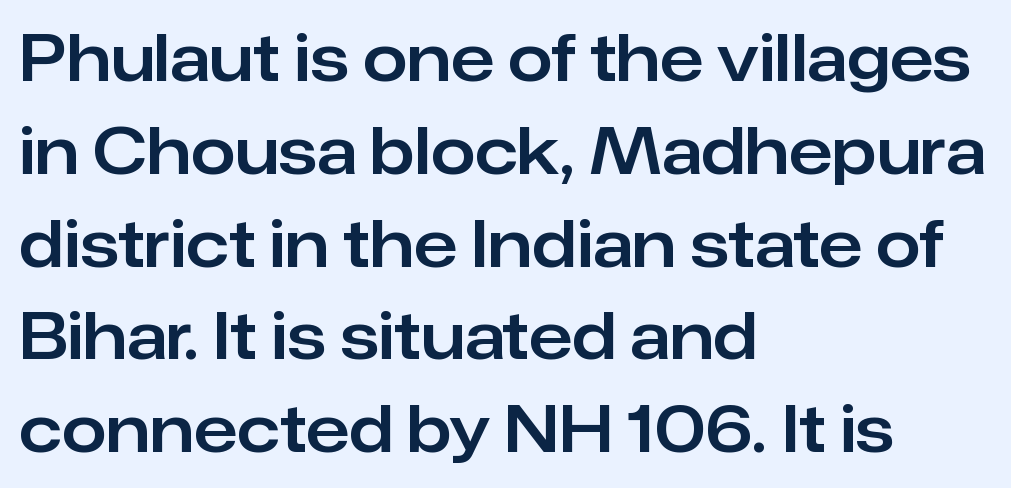
Q: Is the text italic (slanted)? A: No, it is upright.
Q: Is the typeface a serif or a sans-serif typeface? A: Sans-serif.
Q: Is the text underlined? A: No.
Q: How is the paragraph aligned? A: Left-aligned.
Q: Is the spacing between letters normal or unusually wide? A: Normal.
Q: Is the spacing between lines tight, normal or loose? A: Normal.
Q: Width (condensed, normal, or wide)? A: Normal.
Q: Stroke contrast? A: Low.
Q: x-height? A: Medium.
Q: Monospaced? A: No.
